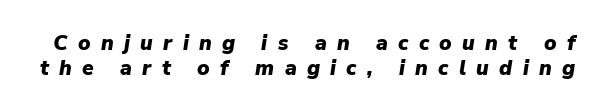
Q: Is the text bold? A: Yes.
Q: Is the text italic (slanted)? A: Yes, it leans right by about 9 degrees.
Q: Is the text underlined? A: No.
Q: Is the spacing between letters normal or unusually wide? A: Unusually wide.
